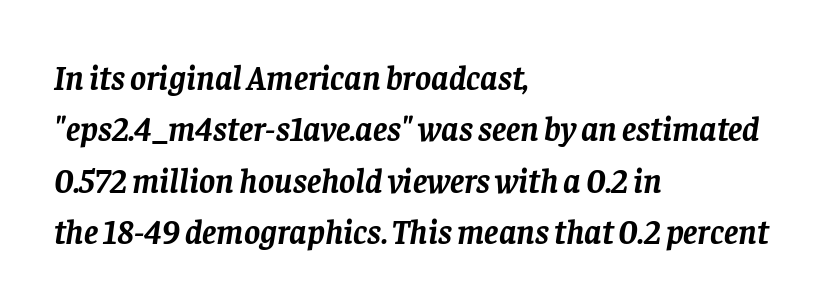
In terms of letterspacing, this is plain default setting. Unmarked baselines from the first word to the last. Which margin do the lines hug? The left one — the right edge is uneven. Does the leading feel generous? No, just average.
